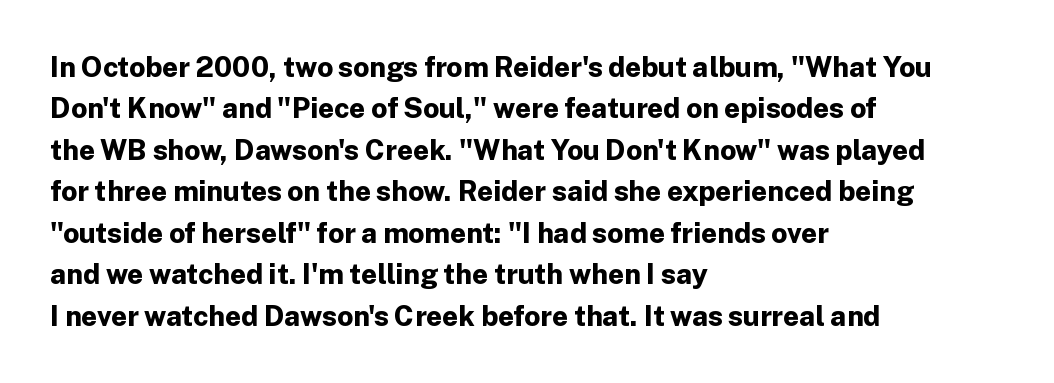
The image shows 28 px bold sans-serif type, upright; set left-aligned, normal line spacing (1.48x), normal letter spacing, not underlined; low stroke contrast and a medium x-height.
